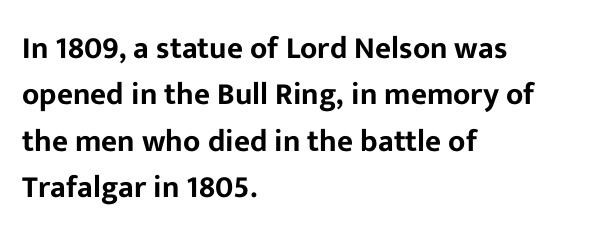
The image shows 31 px sans-serif type, upright; set left-aligned, normal line spacing (1.5x), normal letter spacing, not underlined; low stroke contrast and a medium x-height.
